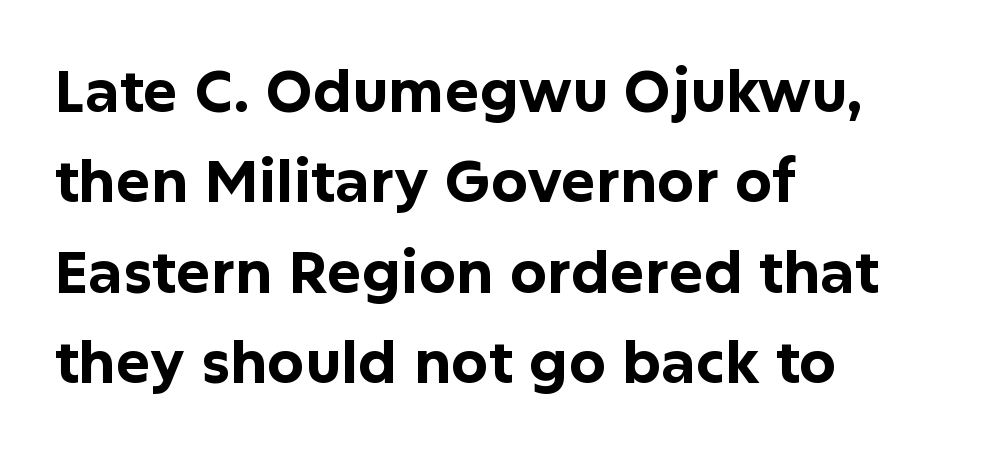
Notice how the stems are strictly vertical — no italics here. To sum up the face: it is a sans, with no serifs. In CSS terms this would be text-align: left. Nobody touched the tracking dial on this one. The strip under each line holds only bare page.
